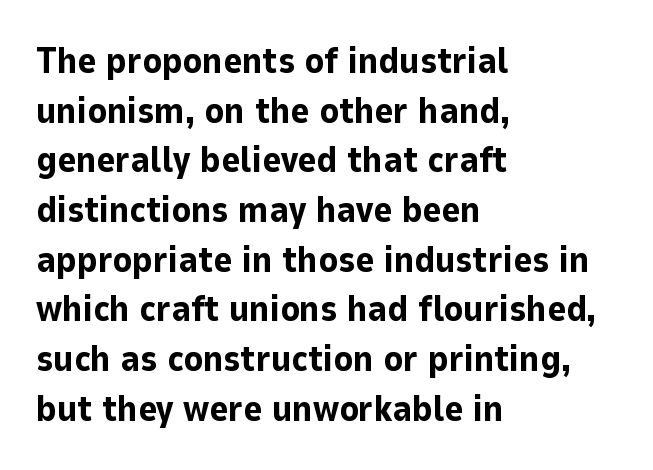
The image shows 36 px bold sans-serif type, upright; set left-aligned, normal line spacing (1.38x), normal letter spacing, not underlined; low stroke contrast and a medium x-height.
